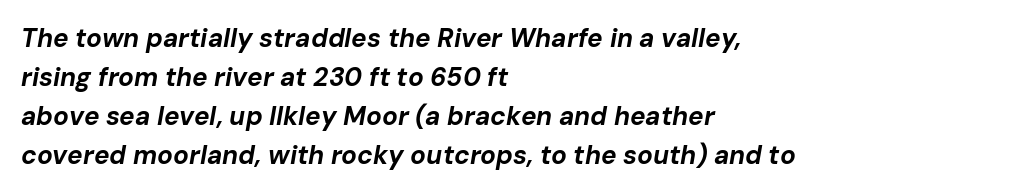
Q: Is the text bold? A: Yes.
Q: Is the text italic (slanted)? A: Yes, it leans right by about 10 degrees.
Q: Is the text underlined? A: No.
Q: How is the paragraph aligned? A: Left-aligned.
Q: Is the spacing between letters normal or unusually wide? A: Normal.
Q: Is the spacing between lines tight, normal or loose? A: Normal.
